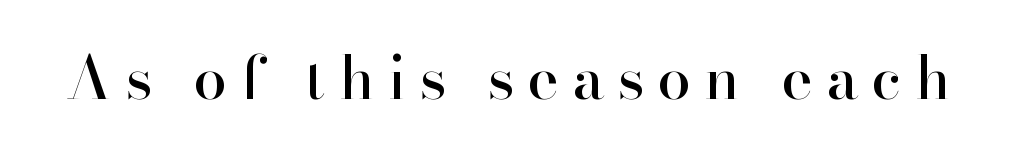
You could not count columns in this text — the font is proportionally spaced. You could only call the tracking loose — the letters float apart. Underlining? Definitely not there. Designer's note — italics off, roman on.
